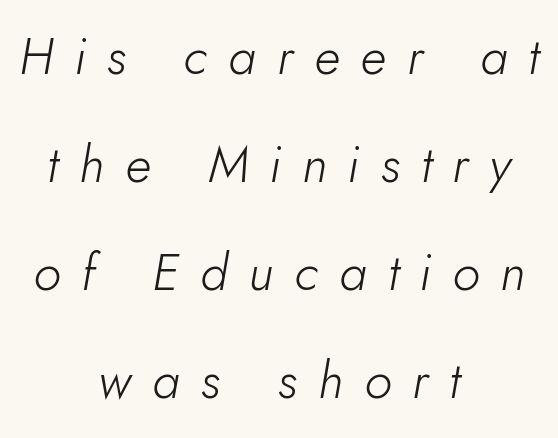
Q: Is the text bold? A: No.
Q: Is the text italic (slanted)? A: Yes, it leans right by about 10 degrees.
Q: Is the text underlined? A: No.
Q: How is the paragraph aligned? A: Centered.
Q: Is the spacing between letters normal or unusually wide? A: Unusually wide.
Q: Is the spacing between lines tight, normal or loose? A: Loose.
Q: Width (condensed, normal, or wide)? A: Normal.
Q: Stroke contrast? A: Low.
Q: x-height? A: Small.
Q: Monospaced? A: No.
